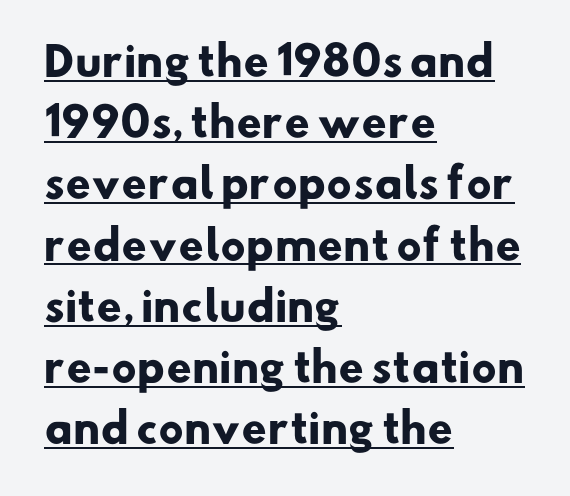
{"serif": "no", "bold": "yes", "weight": "heavy", "width": "normal", "stroke_contrast": "low", "x_height": "small", "monospaced": "no", "underline": "yes", "align": "left", "line_spacing": "normal", "line_spacing_ratio": 1.53, "letter_spacing": "normal", "letter_spacing_em": 0.0, "glyph_px": 40}
